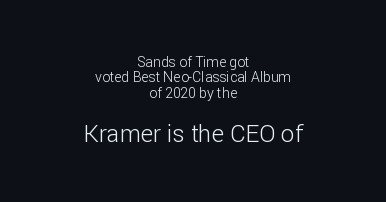
Q: Is the text bold? A: No.
Q: Is the text italic (slanted)? A: No, it is upright.
Q: Is the text underlined? A: No.
Q: How is the paragraph aligned? A: Centered.
Q: Is the spacing between letters normal or unusually wide? A: Normal.
Q: Is the spacing between lines tight, normal or loose? A: Tight.
Q: Which block of text is set in a larger size, the first (top) or the second (bottom)? A: The second (bottom) one.
